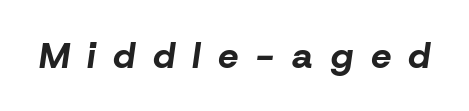
{"italic": "yes", "lean": "right", "slant_degrees": 8, "bold": "yes", "weight": "bold", "width": "normal", "stroke_contrast": "low", "x_height": "medium", "monospaced": "no", "underline": "no", "letter_spacing": "wide", "letter_spacing_em": 0.49, "glyph_px": 36}
